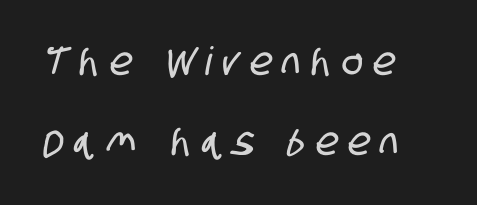
{"serif": "no", "width": "condensed", "stroke_contrast": "low", "x_height": "large", "monospaced": "no", "underline": "no", "align": "left", "line_spacing": "loose", "line_spacing_ratio": 2.06, "letter_spacing": "wide", "letter_spacing_em": 0.28, "glyph_px": 39}
